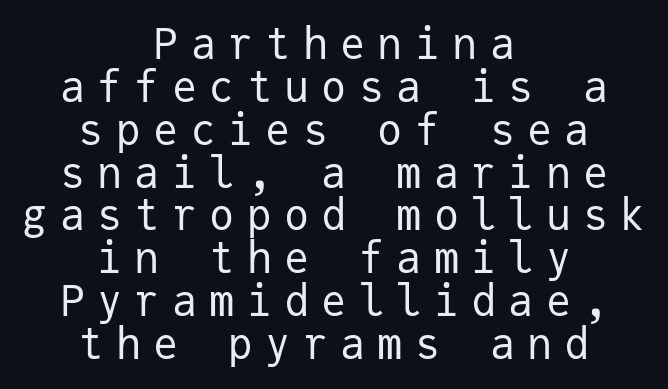
Q: Is the text bold? A: No.
Q: Is the text italic (slanted)? A: No, it is upright.
Q: Is the typeface a serif or a sans-serif typeface? A: Sans-serif.
Q: Is the text underlined? A: No.
Q: How is the paragraph aligned? A: Centered.
Q: Is the spacing between letters normal or unusually wide? A: Unusually wide.
Q: Is the spacing between lines tight, normal or loose? A: Tight.
Q: Width (condensed, normal, or wide)? A: Normal.
Q: Stroke contrast? A: Low.
Q: x-height? A: Medium.
Q: Monospaced? A: Yes.
